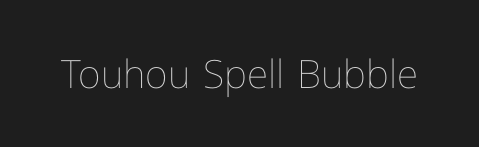
{"italic": "no", "bold": "no", "weight": "thin", "width": "normal", "stroke_contrast": "low", "x_height": "medium", "monospaced": "no", "underline": "no", "letter_spacing": "normal", "letter_spacing_em": 0.0, "glyph_px": 39}
